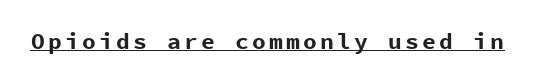
These characters rest on top of a visible drawn line. Caption: bold face, heavy strokes. No italicization has been applied; the sample stays upright.
